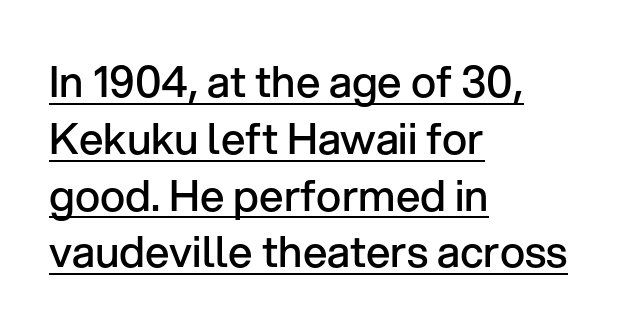
The image shows 43 px semibold sans-serif type, upright; set left-aligned, normal line spacing (1.32x), normal letter spacing, underlined; low stroke contrast and a medium x-height.
